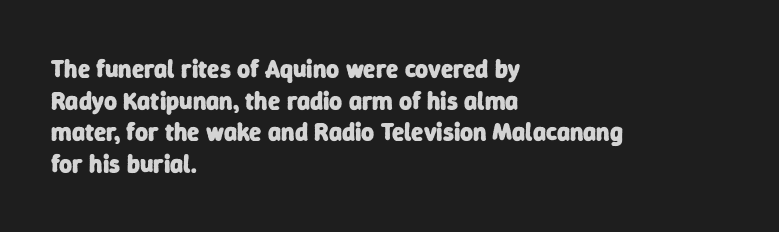
Strong, thick strokes mark this as bold type. Letter spacing: default. Clear beneath every line of the passage. The vertical gap from one line to the next is medium. Where is the straight margin? On the left.
